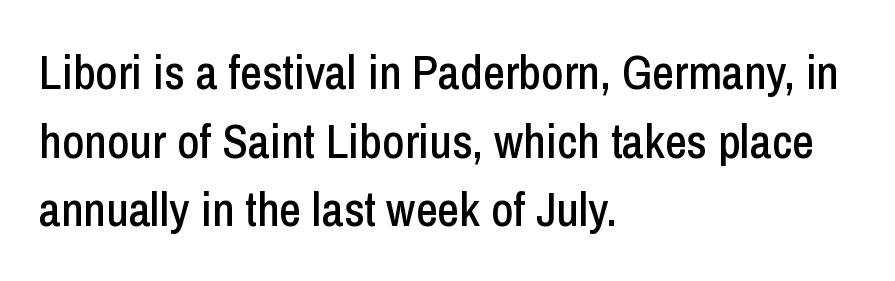
The rendering uses natural spacing where letterforms have individual widths. All the whitespace from short lines collects on the right. The font family rendered here belongs to the sans-serif group. The baseline area is clear. Look at the tracking — it's just the regular setting, nothing added.
